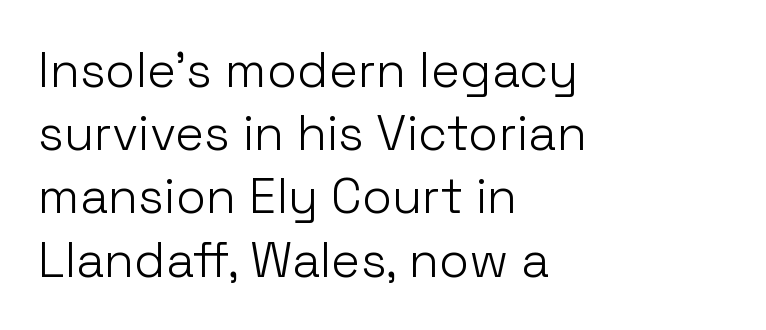
{"serif": "no", "italic": "no", "bold": "no", "weight": "light", "width": "normal", "stroke_contrast": "low", "x_height": "medium", "monospaced": "no", "underline": "no", "align": "left", "line_spacing": "normal", "line_spacing_ratio": 1.29, "letter_spacing": "normal", "letter_spacing_em": 0.0, "glyph_px": 49}
